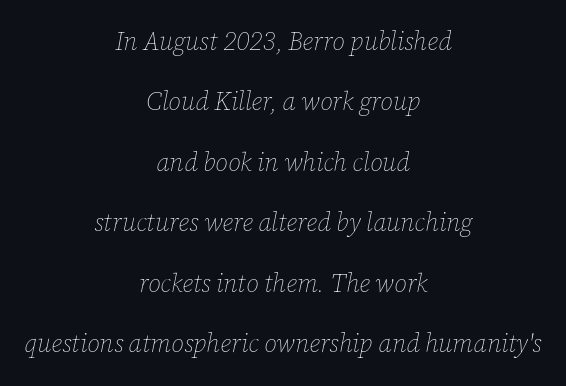
Q: Is the text bold? A: No.
Q: Is the text italic (slanted)? A: Yes, it leans right by about 12 degrees.
Q: Is the text underlined? A: No.
Q: How is the paragraph aligned? A: Centered.
Q: Is the spacing between letters normal or unusually wide? A: Normal.
Q: Is the spacing between lines tight, normal or loose? A: Loose.
